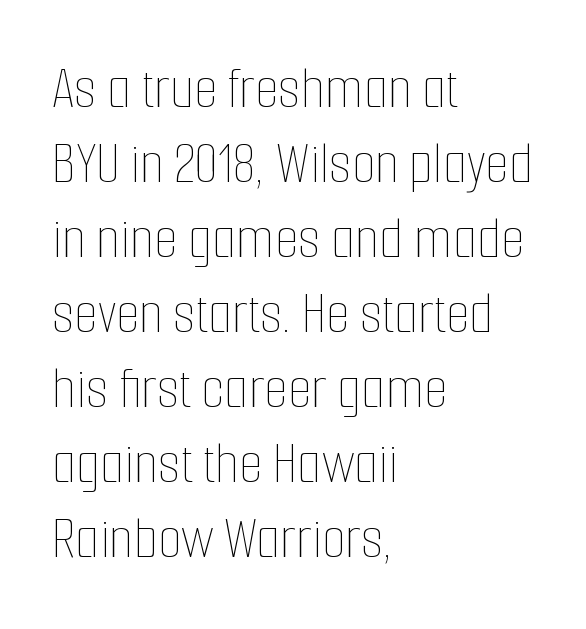
The axis of the letterforms is exactly vertical. Reading down the block, your eye returns to a fixed left position each line. Just letters on the line, the space beneath them empty. Here the glyphs are tracked normally, forming tight word shapes. The letters advance in unequal steps, a hallmark of proportional type.
